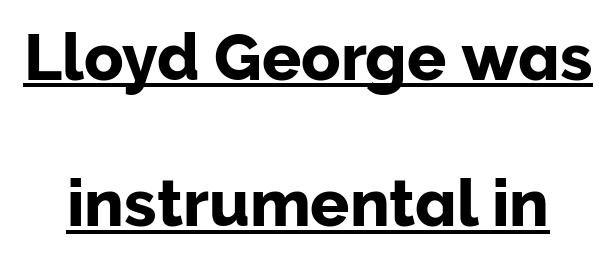
The image shows 65 px sans-serif type, upright; set loose line spacing (2.25x), normal letter spacing, underlined; low stroke contrast and a medium x-height.
